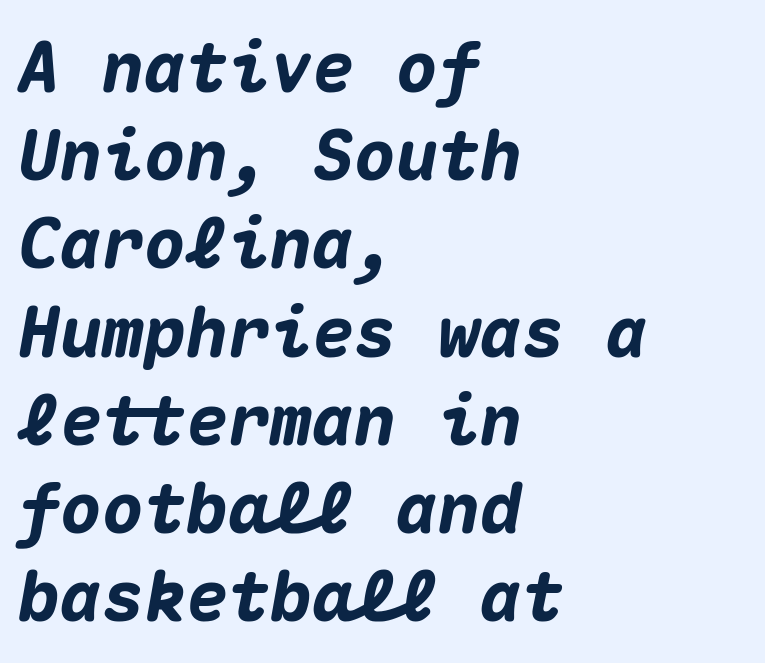
Q: Is the text bold? A: Yes.
Q: Is the text italic (slanted)? A: Yes, it leans right by about 10 degrees.
Q: Is the text underlined? A: No.
Q: How is the paragraph aligned? A: Left-aligned.
Q: Is the spacing between letters normal or unusually wide? A: Normal.
Q: Is the spacing between lines tight, normal or loose? A: Normal.
Q: Width (condensed, normal, or wide)? A: Normal.
Q: Stroke contrast? A: Medium.
Q: x-height? A: Medium.
Q: Monospaced? A: Yes.
